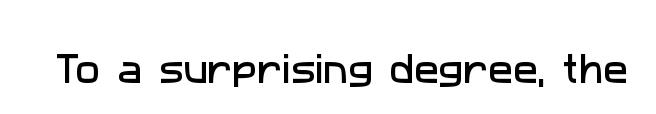
{"serif": "no", "width": "normal", "stroke_contrast": "low", "x_height": "medium", "monospaced": "no", "underline": "no", "letter_spacing": "normal", "letter_spacing_em": 0.0, "glyph_px": 33}
